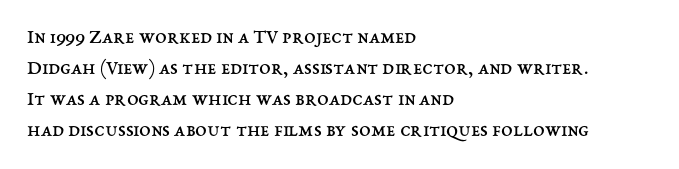
The image shows 21 px text type, upright; set left-aligned, normal line spacing (1.47x), normal letter spacing, not underlined.
